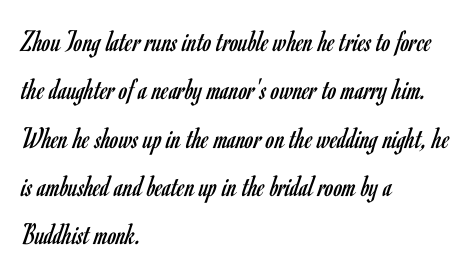
{"serif": "no", "bold": "no", "weight": "regular", "width": "condensed", "stroke_contrast": "low", "x_height": "small", "monospaced": "no", "underline": "no", "align": "left", "line_spacing": "normal", "line_spacing_ratio": 1.56, "letter_spacing": "normal", "letter_spacing_em": 0.0, "glyph_px": 31}
